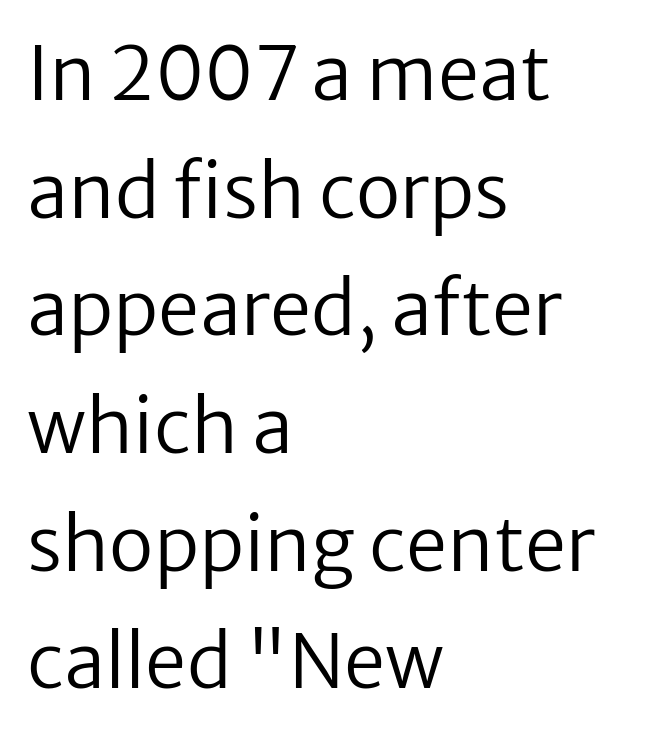
{"serif": "no", "italic": "no", "bold": "no", "weight": "regular", "width": "normal", "stroke_contrast": "low", "x_height": "medium", "monospaced": "no", "underline": "no", "align": "left", "line_spacing": "normal", "line_spacing_ratio": 1.59, "letter_spacing": "normal", "letter_spacing_em": 0.0, "glyph_px": 74}
